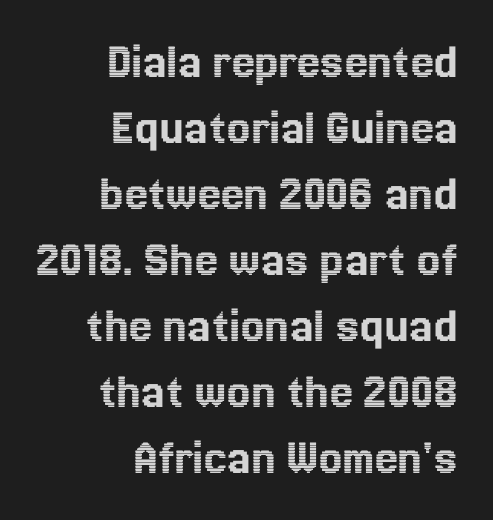
The image shows 52 px text type, upright; set right-aligned, normal line spacing (1.27x), normal letter spacing, not underlined; a medium x-height.
